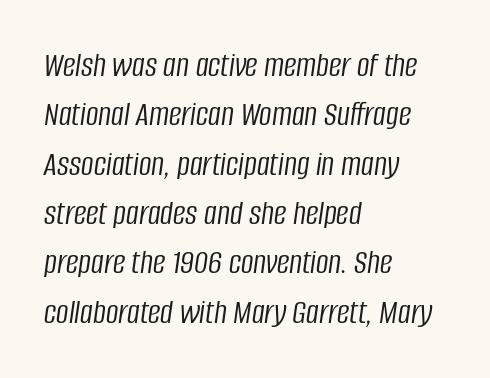
Q: Is the text bold? A: No.
Q: Is the text italic (slanted)? A: Yes, it leans right by about 8 degrees.
Q: Is the text underlined? A: No.
Q: How is the paragraph aligned? A: Left-aligned.
Q: Is the spacing between letters normal or unusually wide? A: Normal.
Q: Is the spacing between lines tight, normal or loose? A: Normal.
Q: Width (condensed, normal, or wide)? A: Condensed.
Q: Stroke contrast? A: Low.
Q: x-height? A: Large.
Q: Monospaced? A: No.
